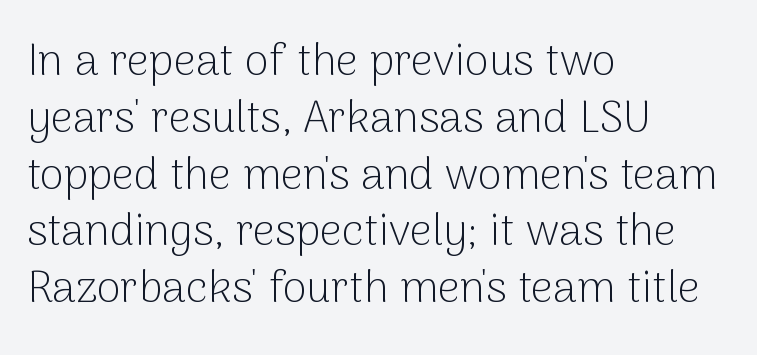
{"serif": "no", "italic": "no", "bold": "no", "weight": "light", "width": "normal", "stroke_contrast": "low", "x_height": "medium", "monospaced": "no", "underline": "no", "align": "left", "line_spacing": "normal", "line_spacing_ratio": 1.29, "letter_spacing": "normal", "letter_spacing_em": 0.0, "glyph_px": 44}
